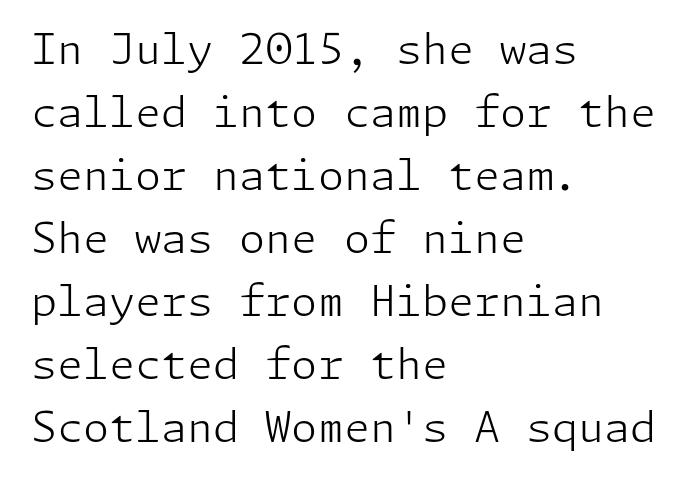
Q: Is the text bold? A: No.
Q: Is the text italic (slanted)? A: No, it is upright.
Q: Is the typeface a serif or a sans-serif typeface? A: Sans-serif.
Q: Is the text underlined? A: No.
Q: How is the paragraph aligned? A: Left-aligned.
Q: Is the spacing between letters normal or unusually wide? A: Normal.
Q: Is the spacing between lines tight, normal or loose? A: Normal.
Q: Width (condensed, normal, or wide)? A: Normal.
Q: Stroke contrast? A: Low.
Q: x-height? A: Medium.
